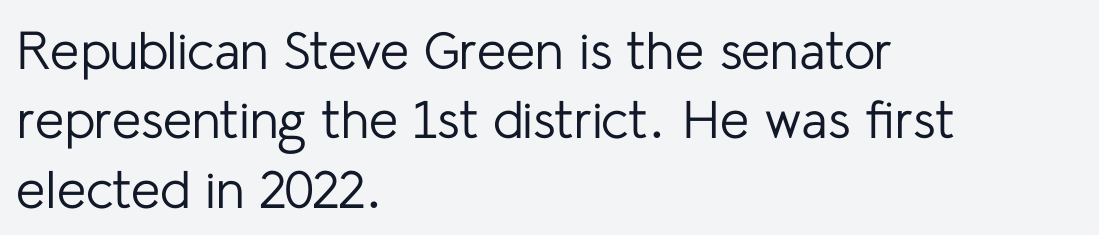
Q: Is the text bold? A: No.
Q: Is the text italic (slanted)? A: No, it is upright.
Q: Is the typeface a serif or a sans-serif typeface? A: Sans-serif.
Q: Is the text underlined? A: No.
Q: How is the paragraph aligned? A: Left-aligned.
Q: Is the spacing between letters normal or unusually wide? A: Normal.
Q: Is the spacing between lines tight, normal or loose? A: Normal.
Q: Width (condensed, normal, or wide)? A: Normal.
Q: Stroke contrast? A: Low.
Q: x-height? A: Medium.
Q: Monospaced? A: No.
